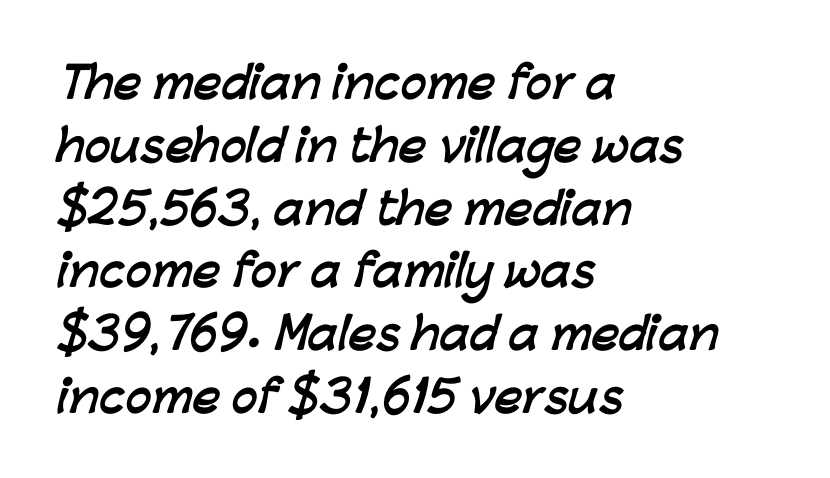
The image shows 43 px semibold sans-serif type; set left-aligned, normal line spacing (1.46x), normal letter spacing, not underlined; low stroke contrast and a medium x-height.
